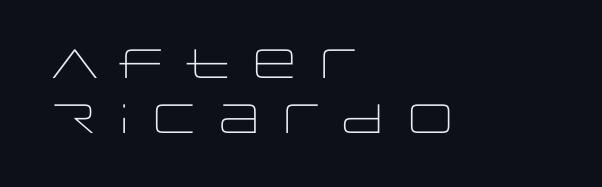
{"serif": "no", "italic": "no", "bold": "no", "weight": "light", "width": "wide", "stroke_contrast": "low", "x_height": "large", "monospaced": "no", "underline": "no", "align": "left", "line_spacing": "normal", "line_spacing_ratio": 1.33, "glyph_px": 41}
